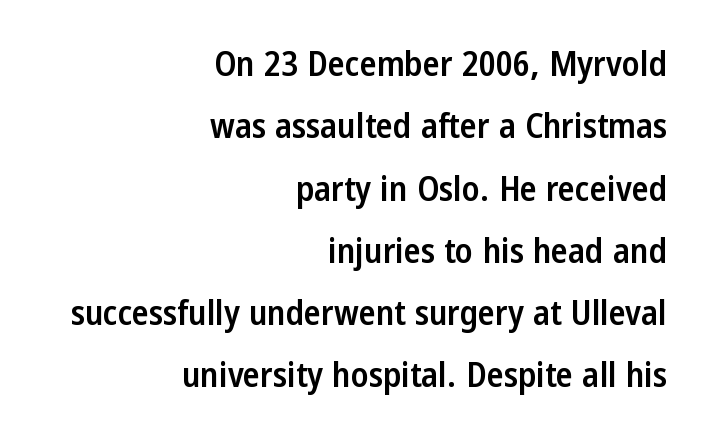
Typographically, this falls in the sans-serif category. Clear beneath every line of the passage. Alignment: flush right. This sample has the flowing, uneven cadence of proportional lettering. What stands out about the letter spacing? Nothing — it is the standard amount. Unlike italic type, these characters show no tilt at all.
